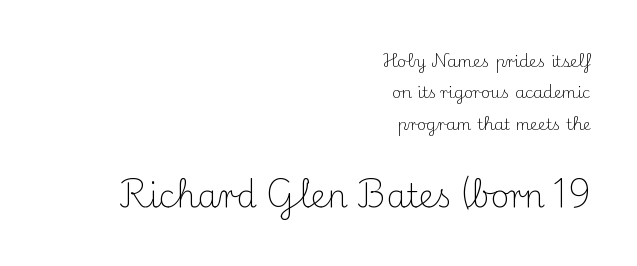
Q: Is the text bold? A: No.
Q: Is the text italic (slanted)? A: No, it is upright.
Q: Is the typeface a serif or a sans-serif typeface? A: Serif.
Q: Is the text underlined? A: No.
Q: How is the paragraph aligned? A: Right-aligned.
Q: Is the spacing between letters normal or unusually wide? A: Normal.
Q: Is the spacing between lines tight, normal or loose? A: Loose.
Q: Which block of text is set in a larger size, the first (top) or the second (bottom)? A: The second (bottom) one.
Q: Width (condensed, normal, or wide)? A: Normal.
Q: Stroke contrast? A: Medium.
Q: x-height? A: Small.
Q: Monospaced? A: No.
